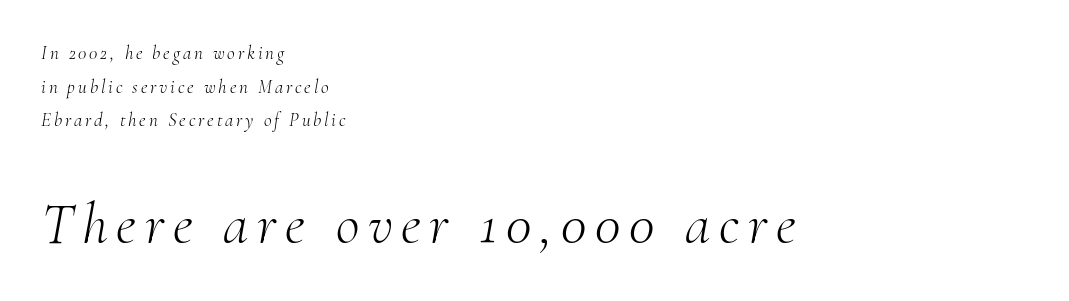
Descenders are the only things crossing below the line. Does the lettering tilt? It does — this is italic. Is the stroke heavy? The answer is a plain regular-or-lighter. Which of the two is more prominent by size? The second, at the bottom. The rendering anchors every line to the left-hand side. A typesetter would call this proportional, since set widths differ per character.
